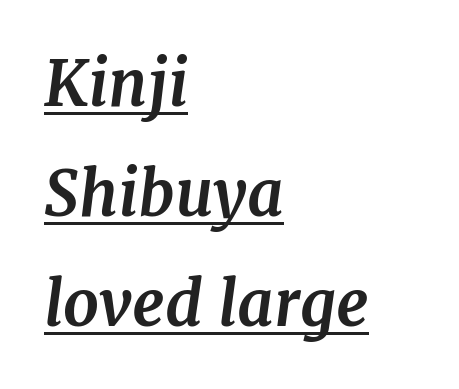
Spacing verdict: proportional, widths tailored to each character. Rendered with sloped, italic letterforms. In CSS terms this would be text-align: left. The font family rendered here belongs to the serif group. Emphasis is given by a line drawn under the lettering.
